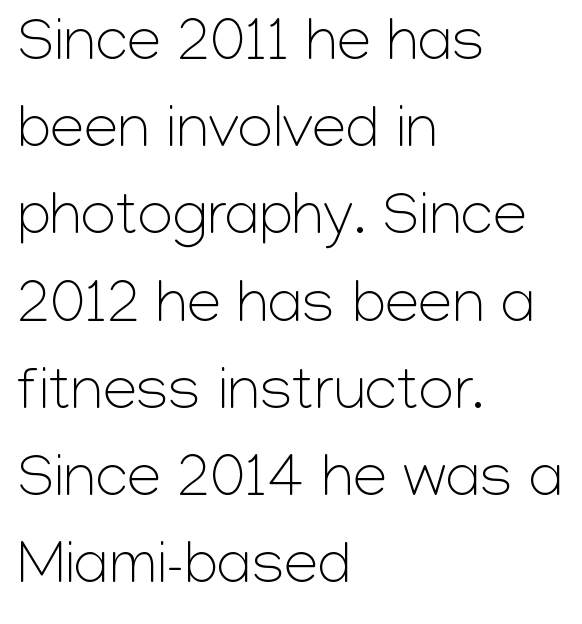
{"serif": "no", "italic": "no", "bold": "no", "weight": "light", "width": "normal", "stroke_contrast": "low", "x_height": "medium", "monospaced": "no", "underline": "no", "align": "left", "line_spacing": "normal", "line_spacing_ratio": 1.43, "letter_spacing": "normal", "letter_spacing_em": 0.0, "glyph_px": 61}
